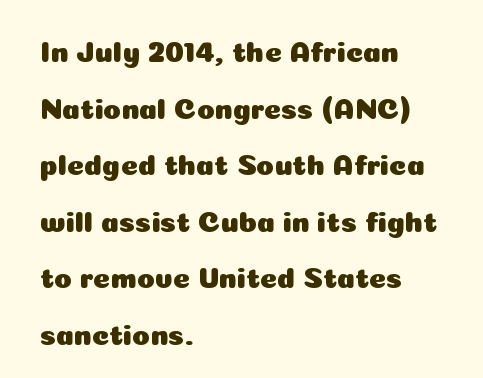
The words here are not underlined. In terms of letterform style, serifs are entirely absent. A typesetter would call this proportional, since set widths differ per character. The specimen reads as upright at a glance. The horizontal fit of the characters is conventional and even.
